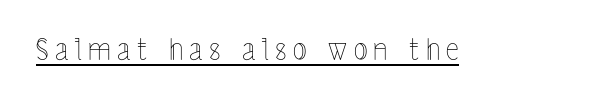
The image shows 29 px thin, condensed type, upright; set unusually wide letter spacing (+0.22 em), underlined; a medium x-height.
